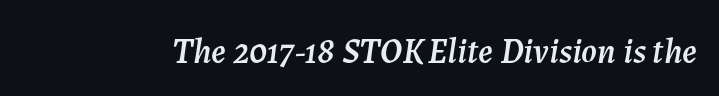
Think of a printed novel: that variable character pitch is what you see here. Compared with ordinary roman type, these characters are visibly tilted. The glyphs are unaccompanied by any horizontal stroke below them. Compared with typical body copy, the letter spacing here is the same.
